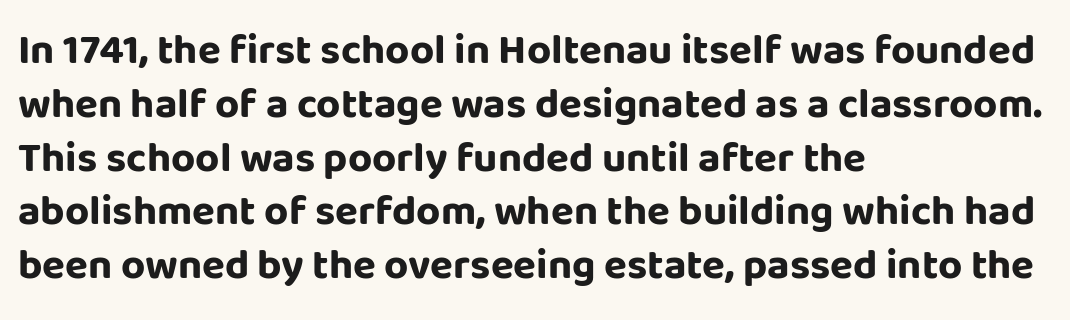
{"serif": "no", "italic": "no", "bold": "yes", "weight": "bold", "width": "normal", "stroke_contrast": "low", "x_height": "large", "monospaced": "no", "underline": "no", "align": "left", "line_spacing": "normal", "line_spacing_ratio": 1.28, "letter_spacing": "normal", "letter_spacing_em": 0.0, "glyph_px": 42}
